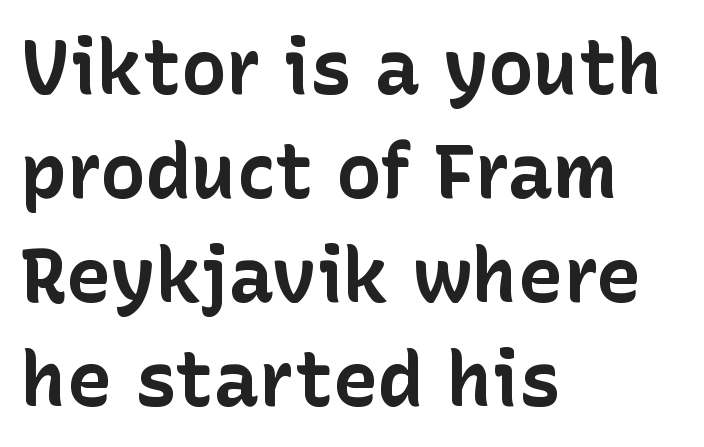
{"serif": "no", "italic": "no", "bold": "yes", "weight": "bold", "width": "normal", "stroke_contrast": "low", "x_height": "medium", "monospaced": "no", "underline": "no", "align": "left", "line_spacing": "normal", "line_spacing_ratio": 1.37, "letter_spacing": "normal", "letter_spacing_em": 0.0, "glyph_px": 76}
